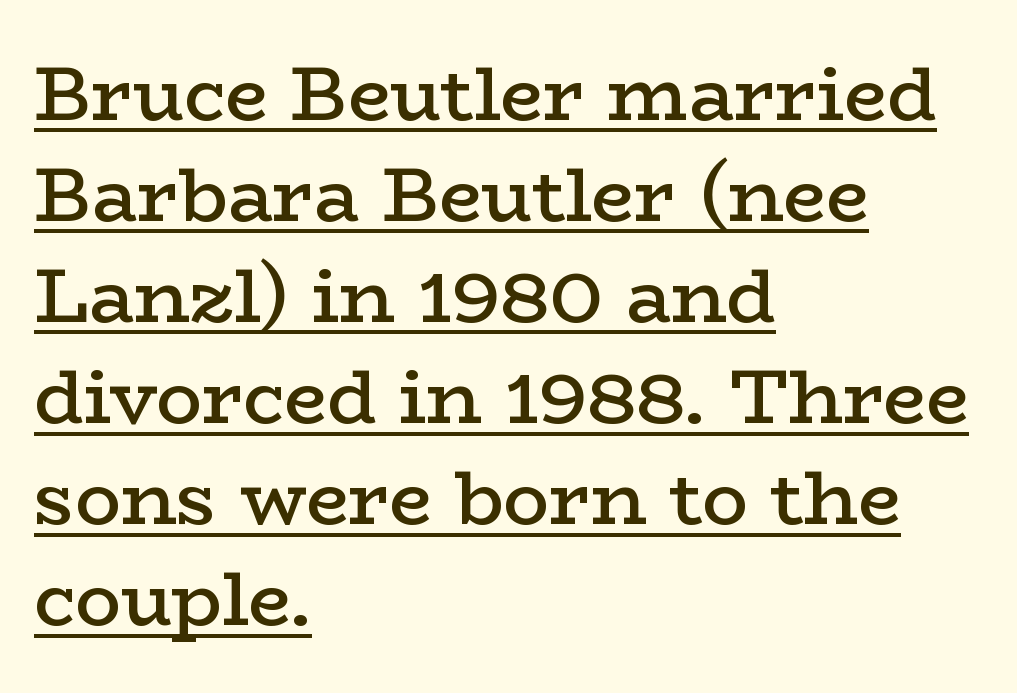
{"serif": "yes", "italic": "no", "bold": "semi", "weight": "semibold", "width": "wide", "stroke_contrast": "low", "x_height": "medium", "monospaced": "no", "underline": "yes", "align": "left", "line_spacing": "normal", "line_spacing_ratio": 1.33, "letter_spacing": "normal", "letter_spacing_em": 0.0, "glyph_px": 76}
